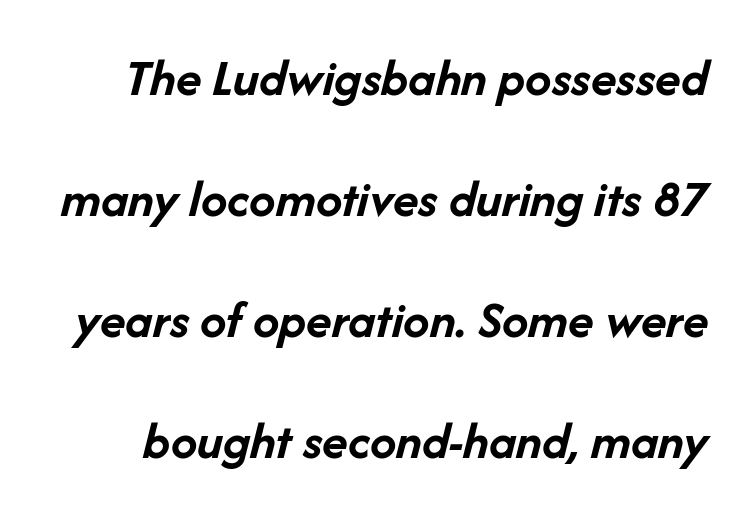
The image shows 53 px semibold type, italic (leaning right); set loose line spacing (2.28x), normal letter spacing, not underlined; low stroke contrast and a medium x-height.
